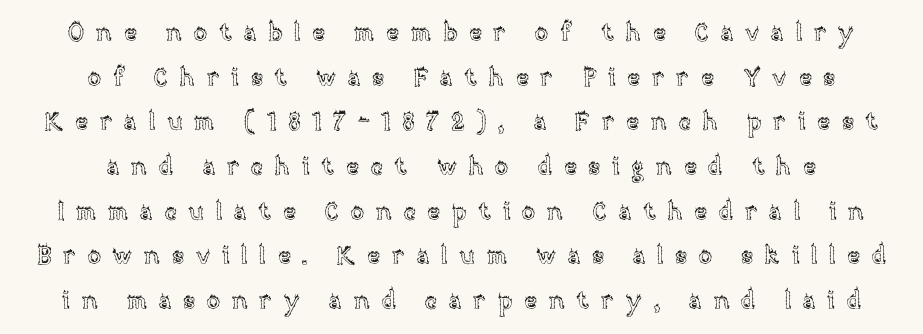
Q: Is the text italic (slanted)? A: No, it is upright.
Q: Is the text underlined? A: No.
Q: How is the paragraph aligned? A: Centered.
Q: Is the spacing between letters normal or unusually wide? A: Unusually wide.
